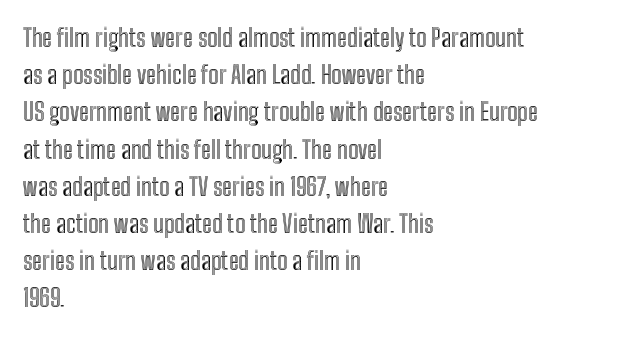
Interline gaps are of average width in this sample. The letters stand upright; this is a roman face. The face used here is rendered with its standard letterfit. Leftover space on each line is placed entirely after the last word. Beneath every word, the page is bare.
